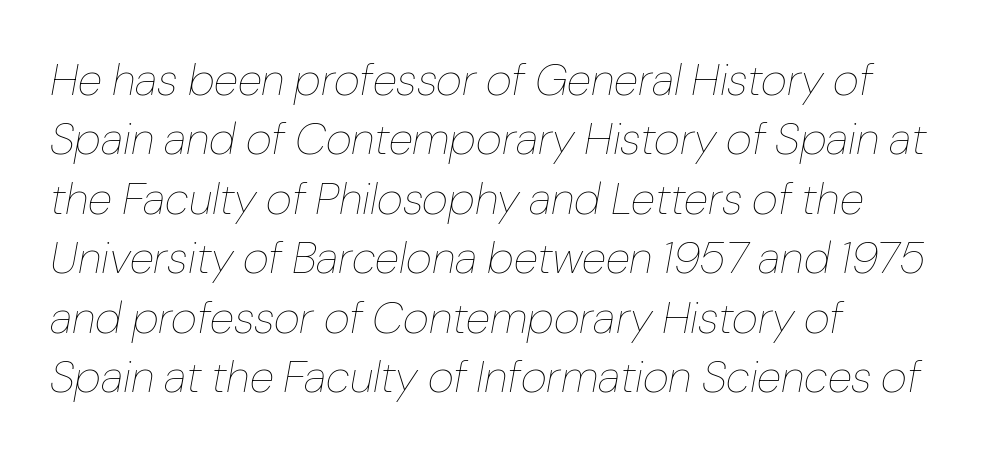
The image shows 45 px thin type, italic (leaning right); set left-aligned, normal line spacing (1.32x), normal letter spacing, not underlined; low stroke contrast and a medium x-height.
